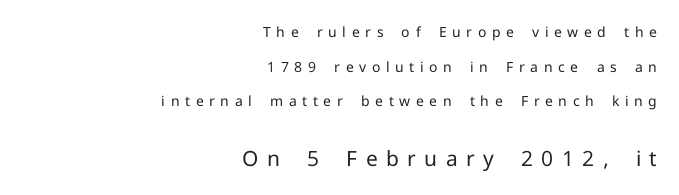
Posture: upright roman. This sample is right-justified, so line beginnings fall wherever the words allow. Is this a heavy cut? Hardly; it is regular or lighter. A student would notice the bottom passage is typeset larger than what precedes it. Display-style spreading of the glyphs; the letterfit is very open.
